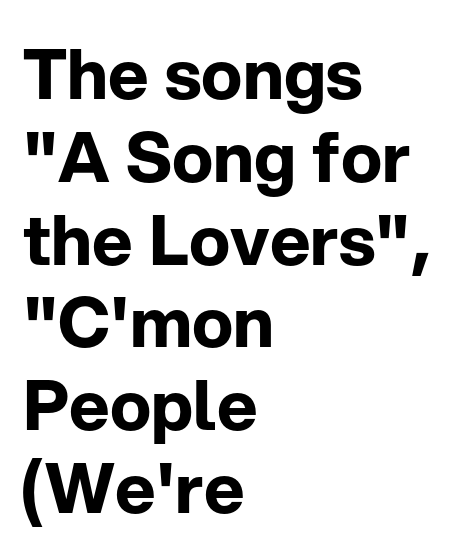
{"serif": "no", "italic": "no", "bold": "yes", "weight": "bold", "width": "normal", "stroke_contrast": "low", "x_height": "medium", "monospaced": "no", "underline": "no", "align": "left", "line_spacing_ratio": 1.2, "letter_spacing": "normal", "letter_spacing_em": 0.0, "glyph_px": 69}
